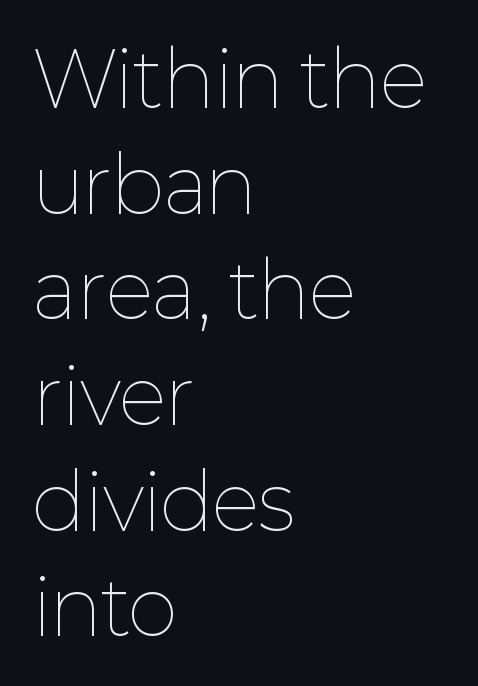
Do the characters align in a grid? No, the font is proportional. Underline: absent. The passage shown is not bold in any degree. A normal amount of white space separates one row of letters from the next.
